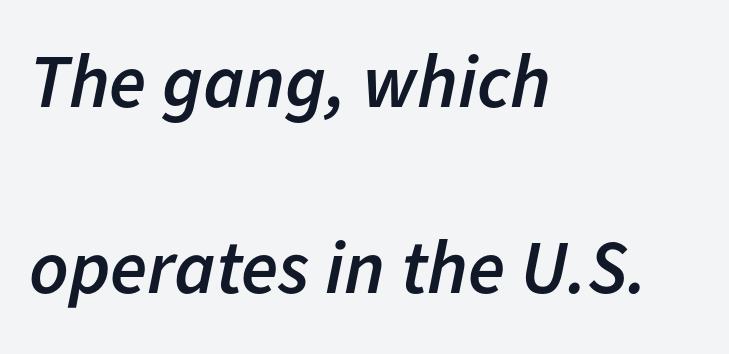
Casual observation: everything's shoved over to the left. An italicized treatment has been applied to the whole sample. Horizontal bands of white between lines are thick stripes. The space beneath each line is pristine and unruled. Observe the ordinary spacing: letters are neighbours, not strangers. How heavy is the stroke? Medium-heavy — a semibold, shy of bold.
